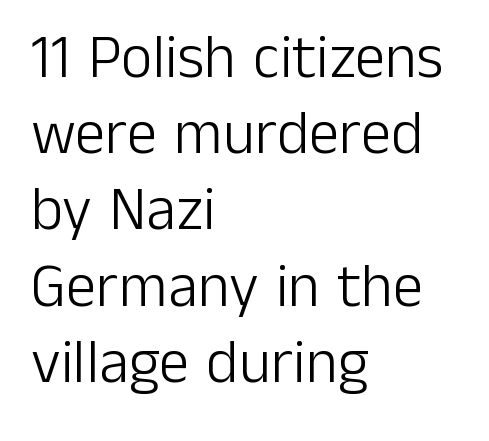
Line beginnings align vertically; line endings do not. Check the space under the baseline: it is left empty. These lines keep a tight, regular rhythm from letter to letter. Classification — sans serif. Regarding leading, the lines here are spaced in the standard way. Note the varied advance widths — an 'i' is clearly narrower than an 'm'.
